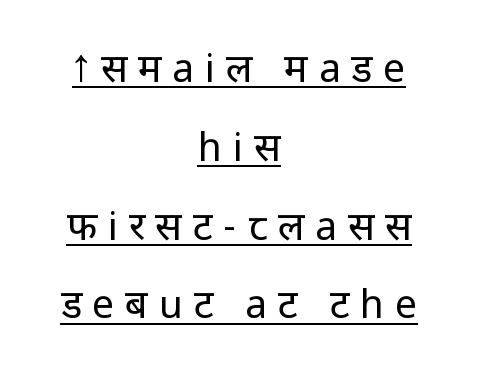
The image shows 39 px regular-weight sans-serif type, upright; set centered, loose line spacing (2.02x), unusually wide letter spacing (+0.28 em), underlined; low stroke contrast and a medium x-height.
